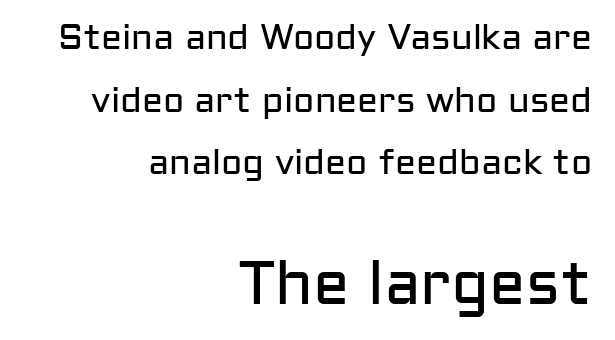
The image shows 61 px regular-weight sans-serif type, upright; set right-aligned, line spacing 1.79x, normal letter spacing, not underlined; the second (bottom) block is 1.74x larger; low stroke contrast and a medium x-height.
